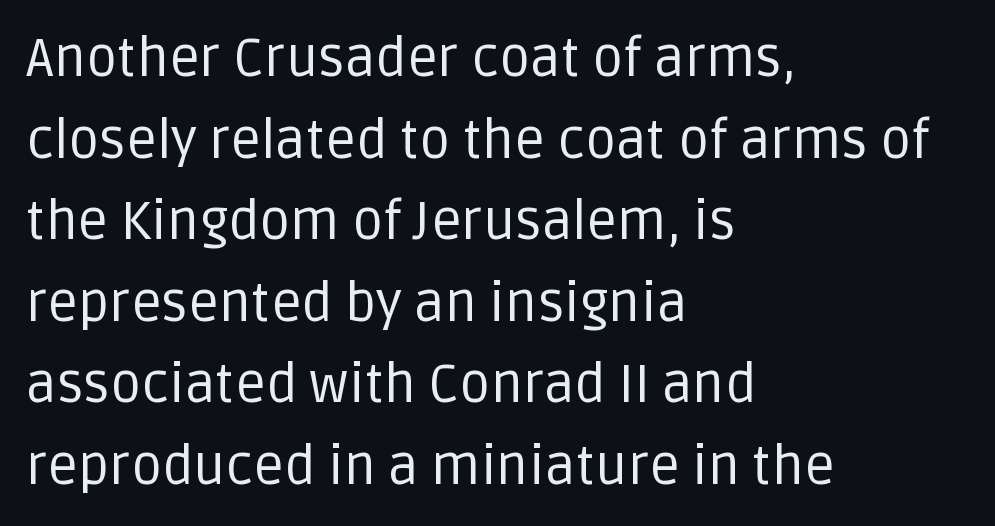
The image shows 54 px regular-weight sans-serif type, upright; set left-aligned, normal line spacing (1.51x), normal letter spacing, not underlined; low stroke contrast and a large x-height.
